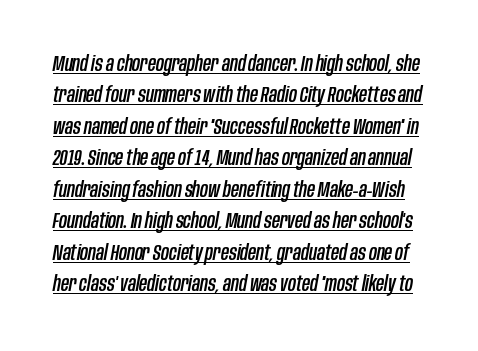
The image shows 22 px text type, italic (leaning right); set normal line spacing (1.43x), normal letter spacing, underlined.
